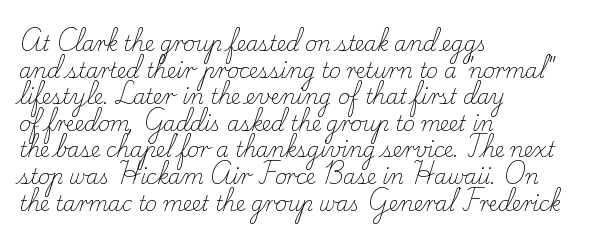
The image shows 20 px text type; set left-aligned, normal line spacing (1.33x), normal letter spacing, not underlined.
